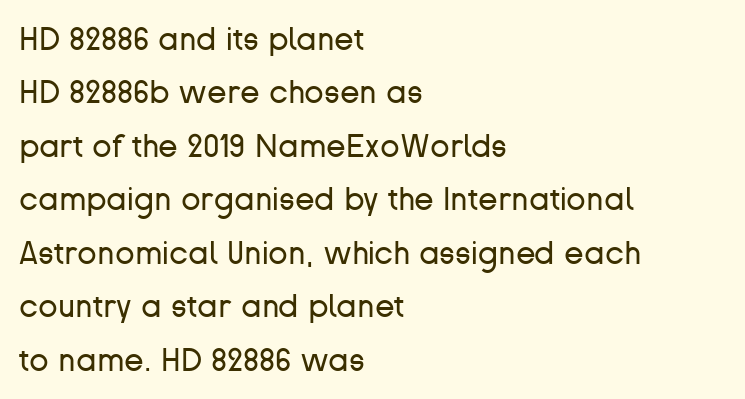
Look at the tracking — it's just the regular setting, nothing added. A typesetter would call this leading conventional body-copy spacing. Here the designer chose a conventional face with non-uniform glyph widths. Descender tails drop into unmarked territory.
